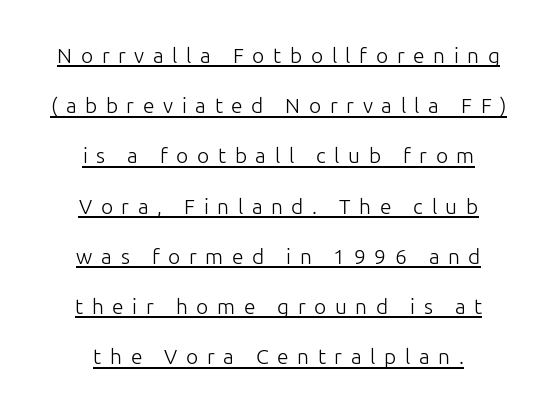
{"italic": "no", "bold": "no", "underline": "yes", "align": "center", "line_spacing": "loose", "line_spacing_ratio": 2.39, "letter_spacing": "wide", "letter_spacing_em": 0.41, "glyph_px": 21}
